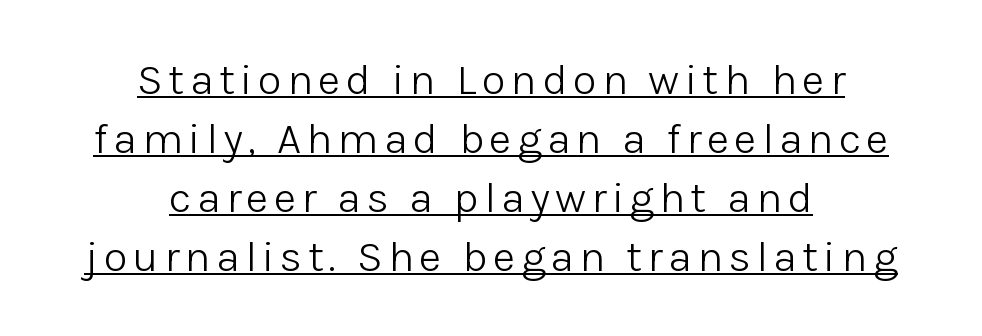
Q: Is the text bold? A: No.
Q: Is the text italic (slanted)? A: No, it is upright.
Q: Is the typeface a serif or a sans-serif typeface? A: Sans-serif.
Q: Is the text underlined? A: Yes.
Q: How is the paragraph aligned? A: Centered.
Q: Is the spacing between lines tight, normal or loose? A: Normal.
Q: Width (condensed, normal, or wide)? A: Normal.
Q: Stroke contrast? A: Low.
Q: x-height? A: Medium.
Q: Monospaced? A: No.
